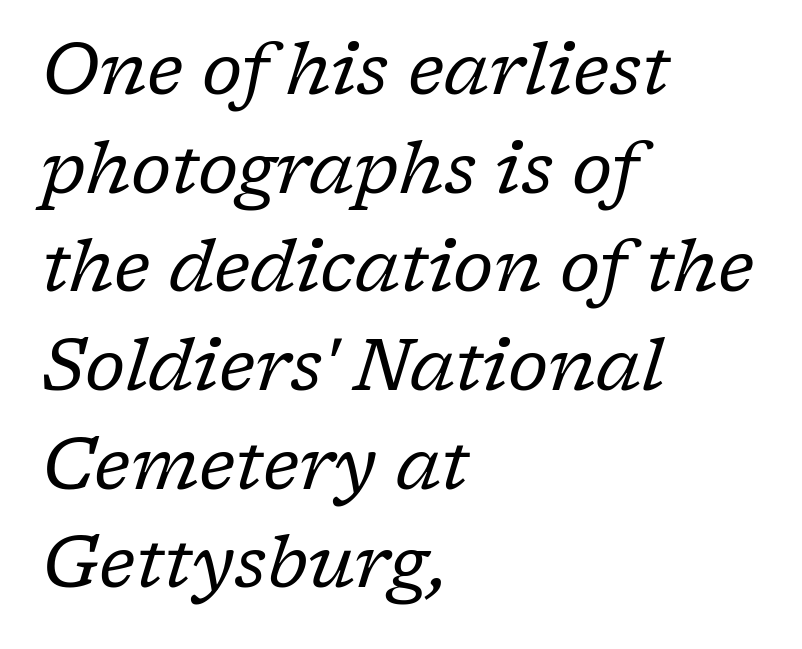
In terms of posture, this sample is oblique. Successive baselines arrive at the customary interval. A light-to-regular cut is what we see here. Yep, those are serifs on the letters. The foot of each line stays bare and open.
